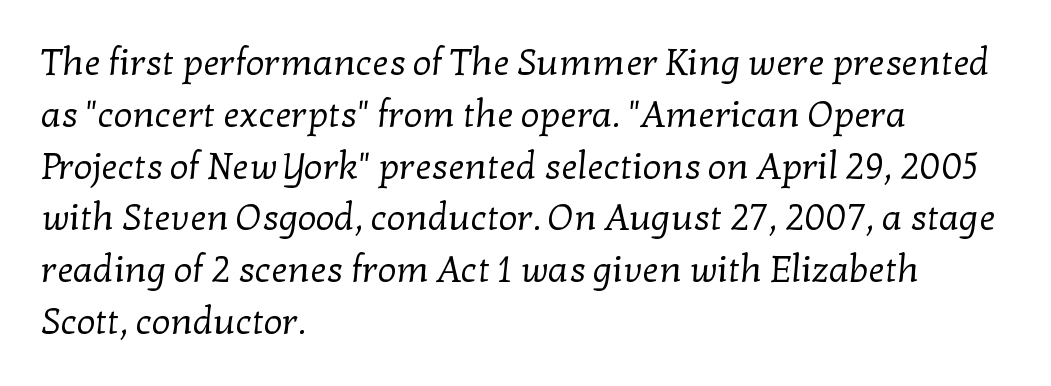
Q: Is the text bold? A: No.
Q: Is the typeface a serif or a sans-serif typeface? A: Serif.
Q: Is the text underlined? A: No.
Q: How is the paragraph aligned? A: Left-aligned.
Q: Is the spacing between letters normal or unusually wide? A: Normal.
Q: Is the spacing between lines tight, normal or loose? A: Normal.
Q: Width (condensed, normal, or wide)? A: Normal.
Q: Stroke contrast? A: Low.
Q: x-height? A: Medium.
Q: Monospaced? A: No.
